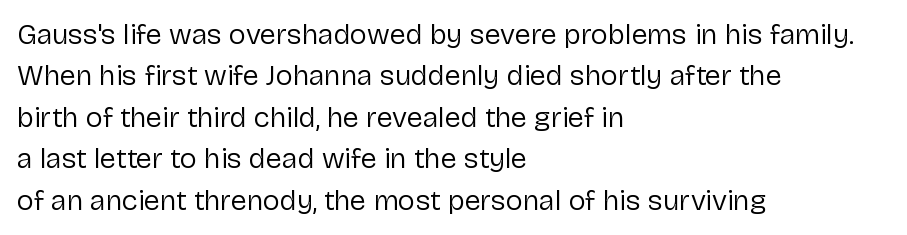
Q: Is the text bold? A: No.
Q: Is the text italic (slanted)? A: No, it is upright.
Q: Is the typeface a serif or a sans-serif typeface? A: Sans-serif.
Q: Is the text underlined? A: No.
Q: How is the paragraph aligned? A: Left-aligned.
Q: Is the spacing between letters normal or unusually wide? A: Normal.
Q: Is the spacing between lines tight, normal or loose? A: Normal.
Q: Width (condensed, normal, or wide)? A: Normal.
Q: Stroke contrast? A: Low.
Q: x-height? A: Medium.
Q: Monospaced? A: No.
